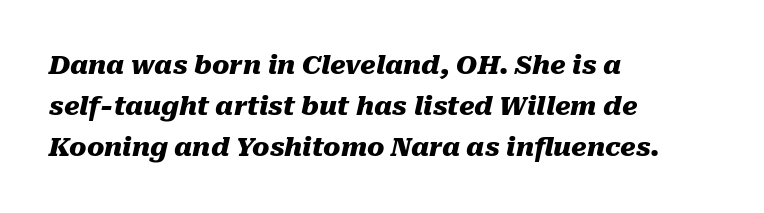
The image shows 26 px bold type, italic (leaning right); set left-aligned, normal line spacing (1.58x), normal letter spacing, not underlined.
